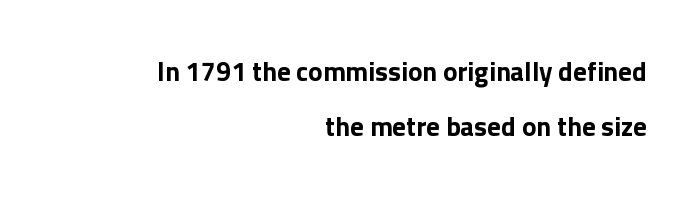
What's the leading like? Stretched, with rows far apart. No extra tracking has been applied to these lines. The font's upright variant was chosen for this text. Quick note: underline off. Alignment: flush right.
